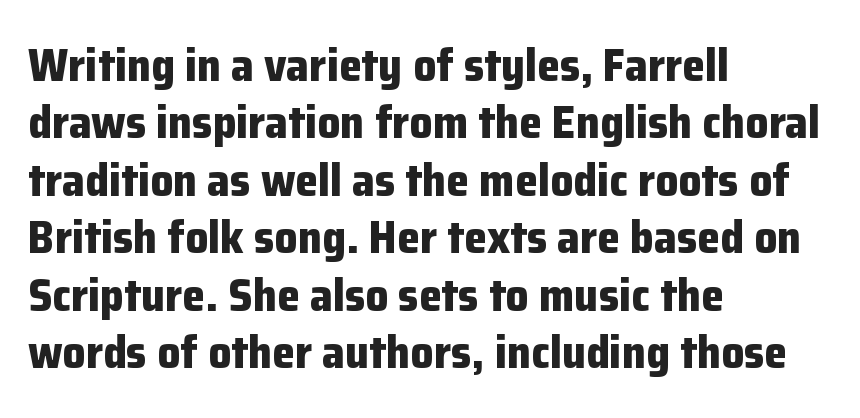
Which margin do the lines hug? The left one — the right edge is uneven. Decoration check: the copy has no underline. The typesetting leans heavy: a genuine bold. Do the characters align in a grid? No, the font is proportional.
